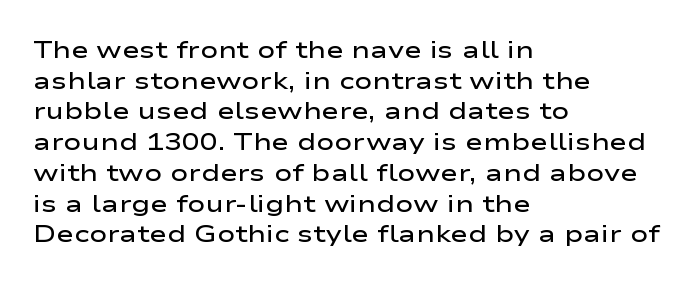
Each word holds together tightly as a unit, with standard inter-letter gaps. Check the space under the baseline: it is left empty. The paragraph has a hard left edge and a soft right edge. Posture: straight, roman, zero tilt. The vertical gap from one line to the next is medium. Notice the strokes are somewhat thickened but not fully heavy: this is a semibold.
